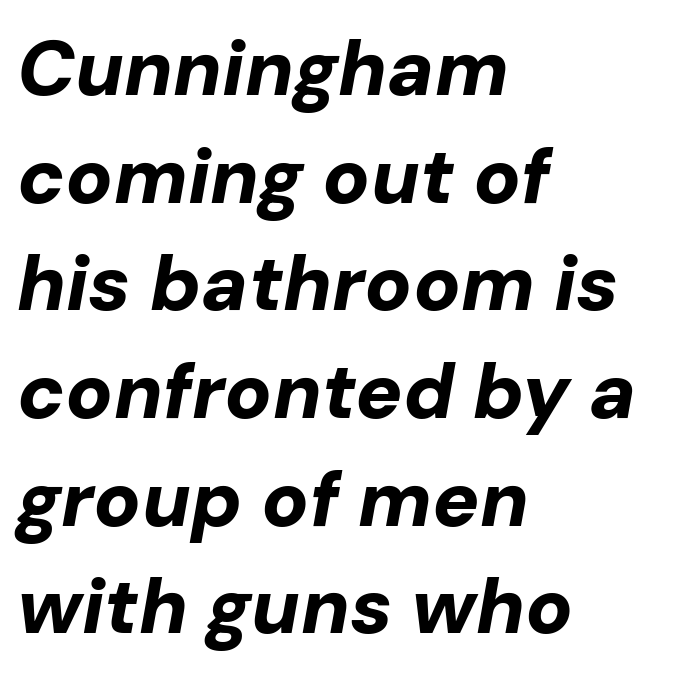
The image shows 78 px bold type, italic (leaning right); set left-aligned, normal line spacing (1.38x), normal letter spacing, not underlined; low stroke contrast and a medium x-height.
